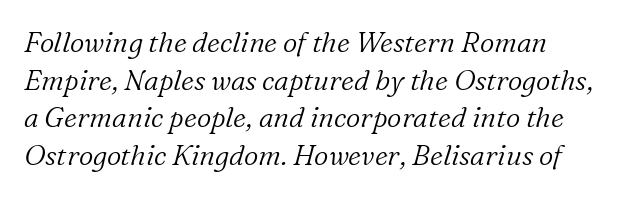
Heft: none added — not bold. Plain, unruled lines of type. Normally led — the rows are evenly, conventionally spaced. To sum up the face: it has serifs. A typesetter would call this proportional, since set widths differ per character.
